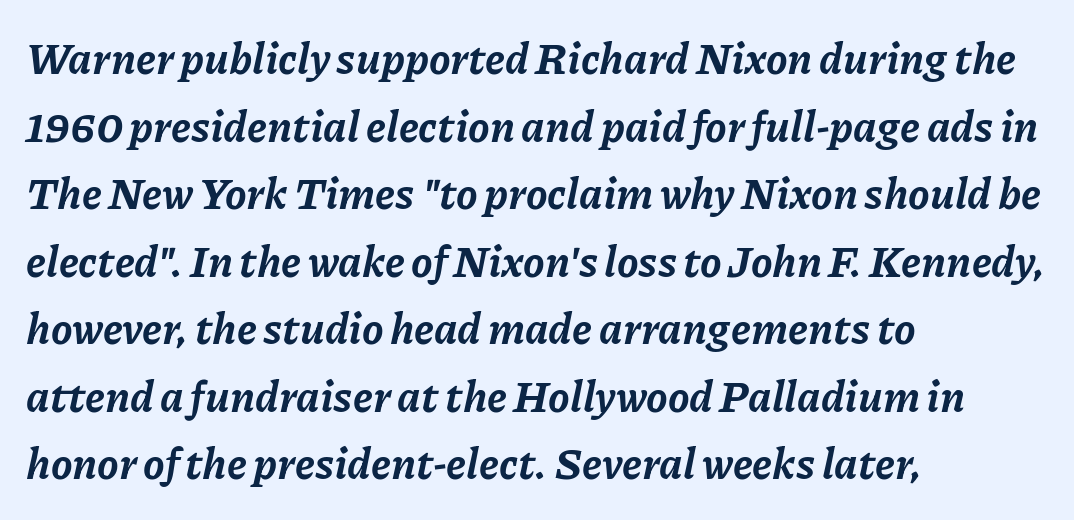
The image shows 43 px bold type, italic (leaning right); set left-aligned, normal line spacing (1.57x), normal letter spacing, not underlined; low stroke contrast and a medium x-height.
